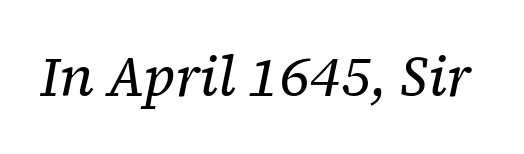
{"serif": "yes", "italic": "yes", "lean": "right", "slant_degrees": 12, "bold": "no", "weight": "regular", "width": "normal", "stroke_contrast": "low", "x_height": "medium", "monospaced": "no", "underline": "no", "letter_spacing": "normal", "letter_spacing_em": 0.0, "glyph_px": 55}
